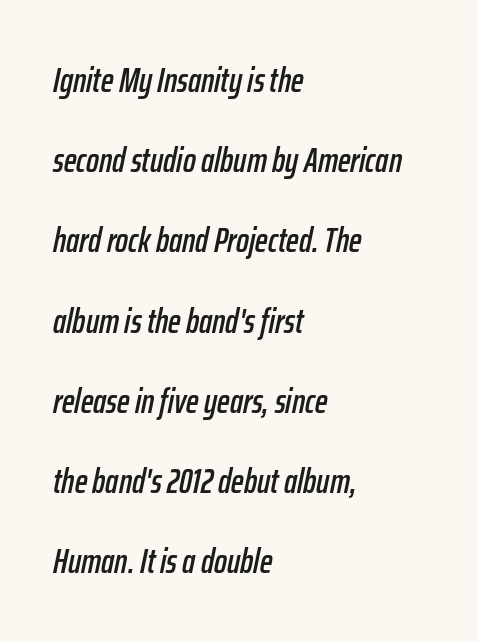
{"italic": "yes", "lean": "right", "slant_degrees": 12, "width": "condensed", "stroke_contrast": "low", "x_height": "medium", "monospaced": "no", "underline": "no", "align": "left", "line_spacing": "loose", "line_spacing_ratio": 2.36, "letter_spacing": "normal", "letter_spacing_em": 0.0, "glyph_px": 34}
